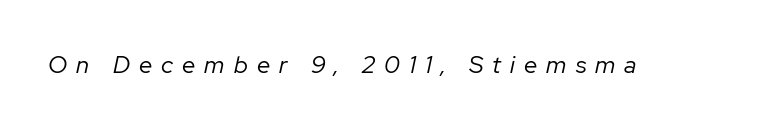
{"italic": "yes", "lean": "right", "slant_degrees": 12, "bold": "no", "underline": "no", "letter_spacing": "wide", "letter_spacing_em": 0.38, "glyph_px": 24}
